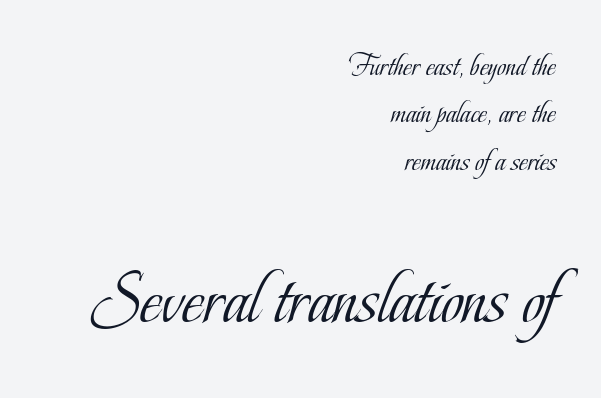
The image shows 77 px light, condensed serif type; set right-aligned, normal line spacing (1.53x), normal letter spacing, not underlined; the second (bottom) block is 2.48x larger; low stroke contrast and a small x-height.
